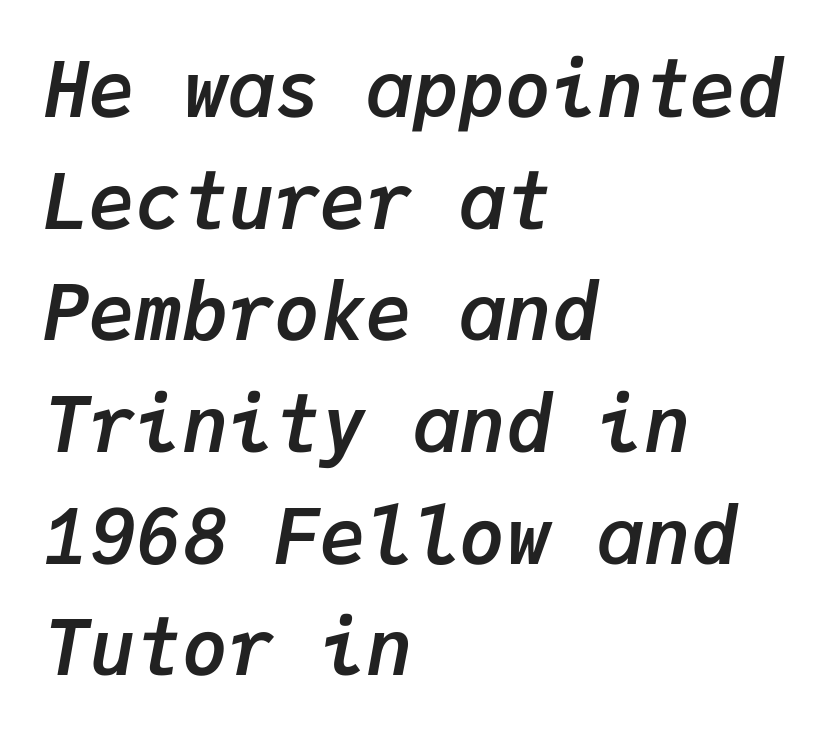
Q: Is the text bold? A: Yes.
Q: Is the text italic (slanted)? A: Yes, it leans right by about 9 degrees.
Q: Is the text underlined? A: No.
Q: How is the paragraph aligned? A: Left-aligned.
Q: Is the spacing between letters normal or unusually wide? A: Normal.
Q: Is the spacing between lines tight, normal or loose? A: Normal.
Q: Width (condensed, normal, or wide)? A: Normal.
Q: Stroke contrast? A: Low.
Q: x-height? A: Medium.
Q: Monospaced? A: Yes.
